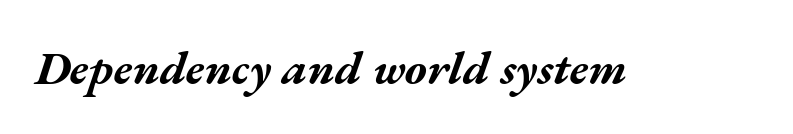
Q: Is the text bold? A: Yes.
Q: Is the text italic (slanted)? A: Yes, it leans right by about 17 degrees.
Q: Is the text underlined? A: No.
Q: Is the spacing between letters normal or unusually wide? A: Normal.
Q: Width (condensed, normal, or wide)? A: Wide.
Q: Stroke contrast? A: Medium.
Q: x-height? A: Medium.
Q: Monospaced? A: No.
